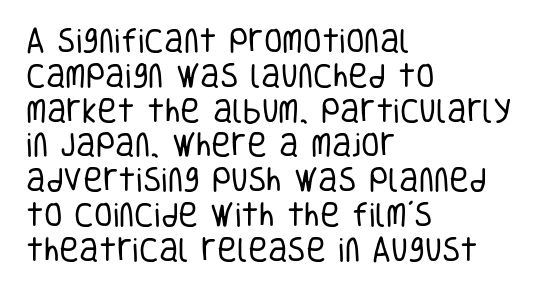
This sample keeps an unexceptional amount of space between lines. Characters remain perfectly vertical along every line. The gap between lines stays unmarked. Is this a heavy cut? Hardly; it is regular or lighter.
